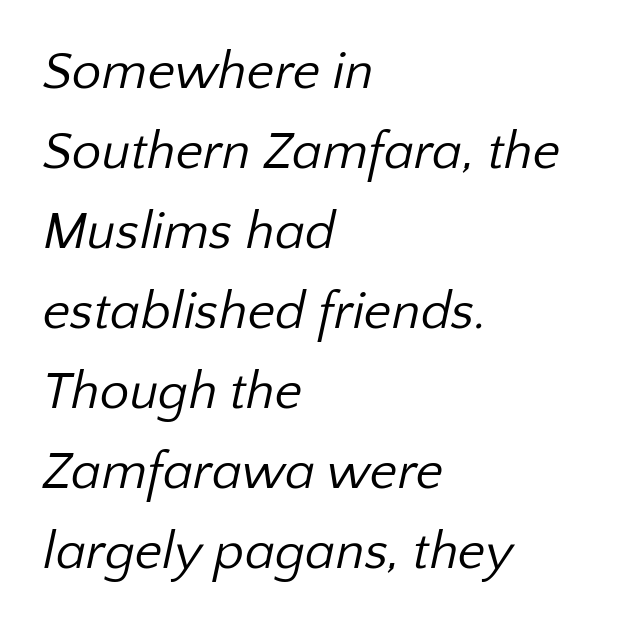
{"serif": "no", "bold": "no", "weight": "regular", "width": "normal", "stroke_contrast": "low", "x_height": "medium", "monospaced": "no", "underline": "no", "align": "left", "line_spacing": "normal", "line_spacing_ratio": 1.51, "letter_spacing": "normal", "letter_spacing_em": 0.0, "glyph_px": 53}
